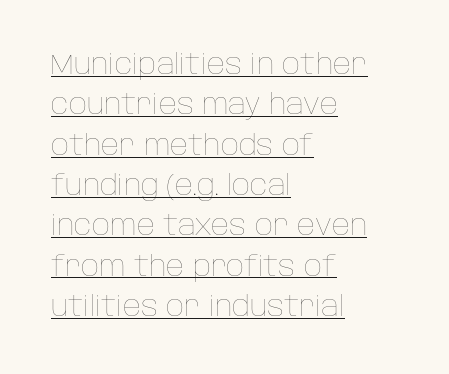
Q: Is the text bold? A: No.
Q: Is the text italic (slanted)? A: No, it is upright.
Q: Is the text underlined? A: Yes.
Q: How is the paragraph aligned? A: Left-aligned.
Q: Is the spacing between letters normal or unusually wide? A: Normal.
Q: Is the spacing between lines tight, normal or loose? A: Normal.
Q: Width (condensed, normal, or wide)? A: Normal.
Q: Stroke contrast? A: Low.
Q: x-height? A: Large.
Q: Monospaced? A: No.
